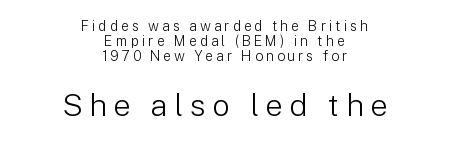
The image shows 31 px light sans-serif type, upright; set centered, tight line spacing (1.06x), unusually wide letter spacing (+0.21 em), not underlined; the second (bottom) block is 2.21x larger; low stroke contrast and a medium x-height.
